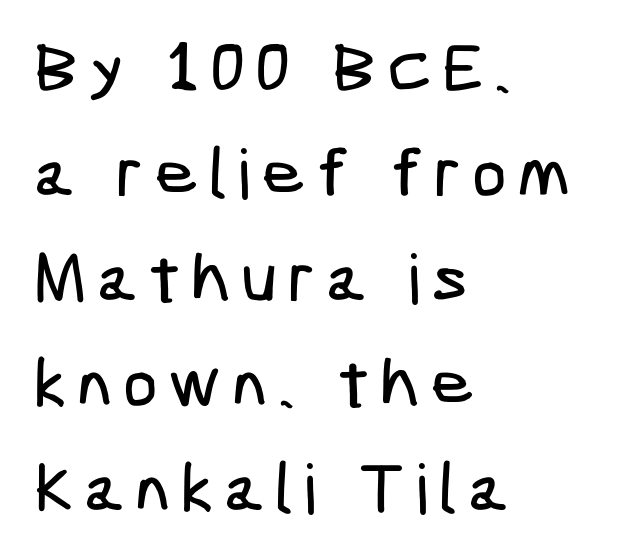
Q: Is the typeface a serif or a sans-serif typeface? A: Sans-serif.
Q: Is the text underlined? A: No.
Q: How is the paragraph aligned? A: Left-aligned.
Q: Is the spacing between lines tight, normal or loose? A: Normal.
Q: Width (condensed, normal, or wide)? A: Condensed.
Q: Stroke contrast? A: Low.
Q: x-height? A: Medium.
